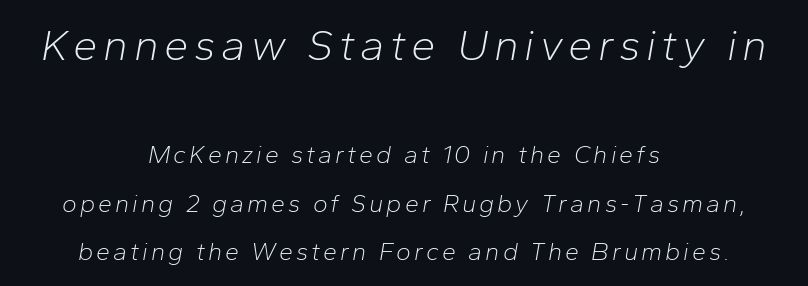
Q: Is the text bold? A: No.
Q: Is the text italic (slanted)? A: Yes, it leans right by about 10 degrees.
Q: Is the text underlined? A: No.
Q: How is the paragraph aligned? A: Centered.
Q: Is the spacing between lines tight, normal or loose? A: Loose.
Q: Which block of text is set in a larger size, the first (top) or the second (bottom)? A: The first (top) one.
Q: Width (condensed, normal, or wide)? A: Normal.
Q: Stroke contrast? A: Low.
Q: x-height? A: Medium.
Q: Monospaced? A: No.
